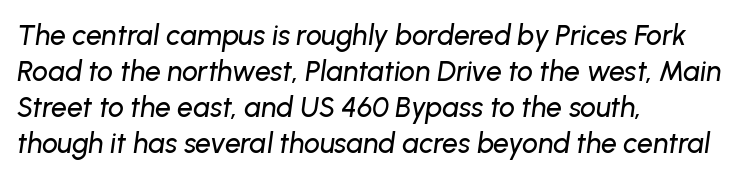
The image shows 28 px text type, italic (leaning right); set left-aligned, normal line spacing (1.28x), normal letter spacing, not underlined; low stroke contrast and a medium x-height.
